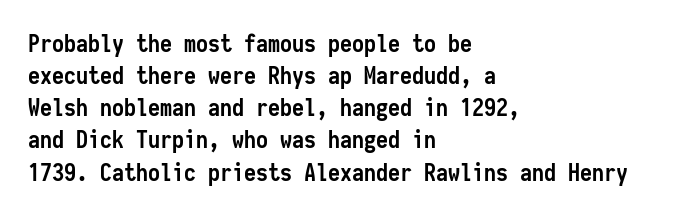
Q: Is the text bold? A: Yes.
Q: Is the text italic (slanted)? A: No, it is upright.
Q: Is the text underlined? A: No.
Q: How is the paragraph aligned? A: Left-aligned.
Q: Is the spacing between letters normal or unusually wide? A: Normal.
Q: Is the spacing between lines tight, normal or loose? A: Normal.
